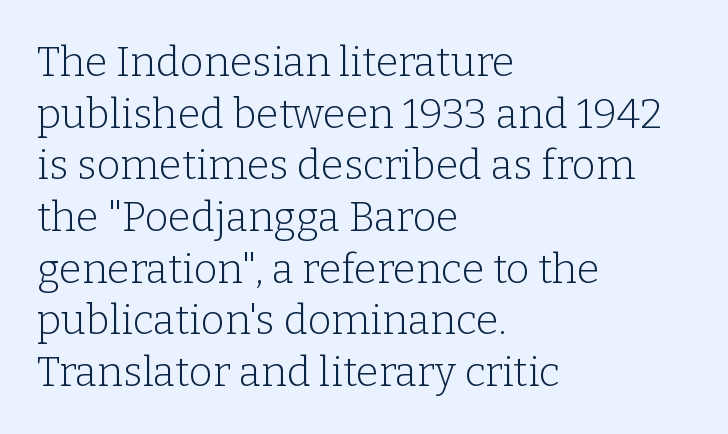
{"serif": "yes", "italic": "no", "bold": "no", "weight": "light", "width": "normal", "stroke_contrast": "low", "x_height": "medium", "monospaced": "no", "underline": "no", "align": "left", "line_spacing": "normal", "line_spacing_ratio": 1.26, "letter_spacing": "normal", "letter_spacing_em": 0.0, "glyph_px": 41}
